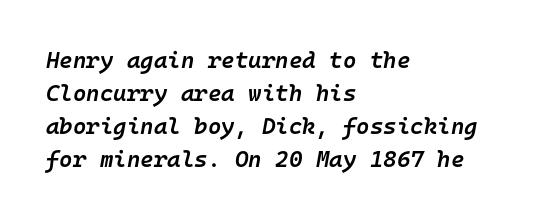
The image shows 23 px text type, italic (leaning right); set left-aligned, normal line spacing (1.44x), normal letter spacing, not underlined.
